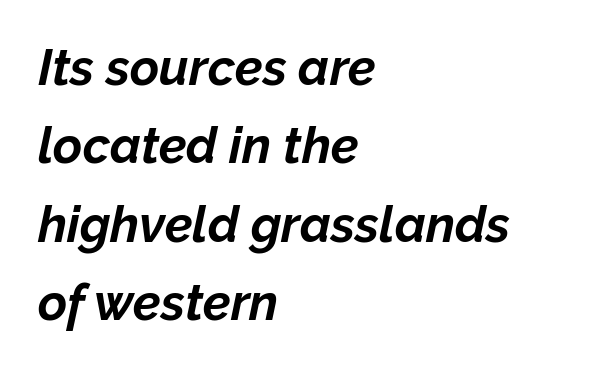
The image shows 50 px bold type, italic (leaning right); set left-aligned, normal line spacing (1.57x), normal letter spacing, not underlined; low stroke contrast and a medium x-height.
